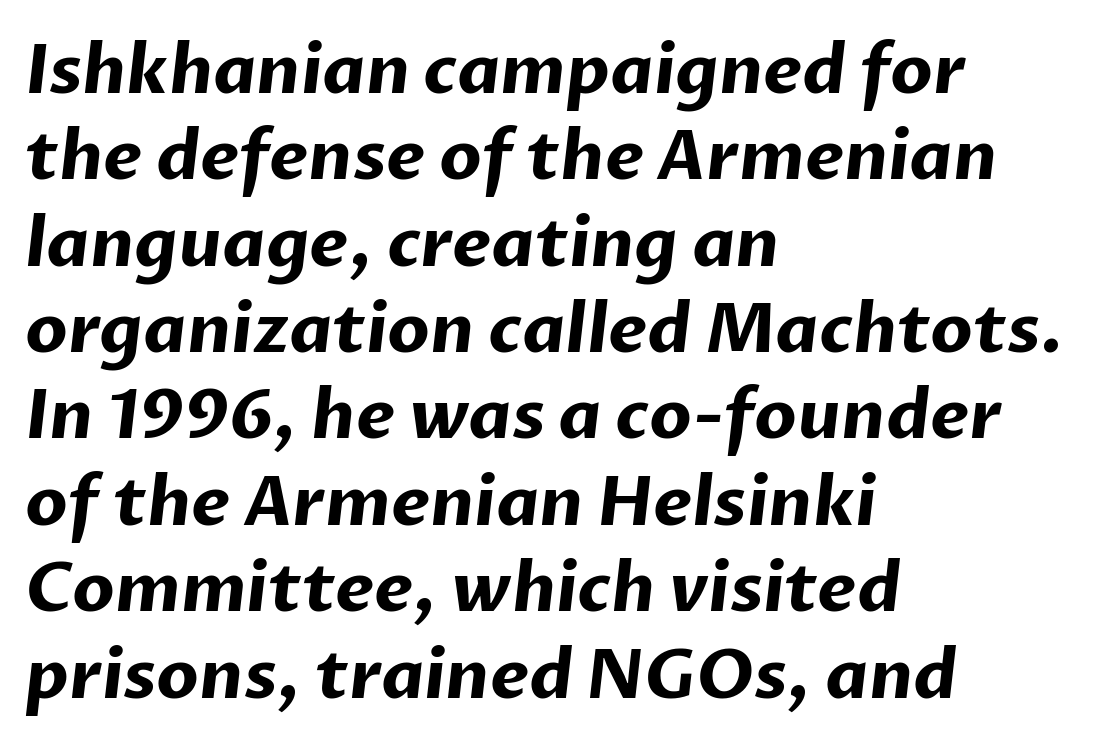
Here the designer chose a conventional face with non-uniform glyph widths. Every row of glyphs begins at an identical x-position on the left. The string is rendered with underlining switched off. Vertical spacing — default. What weight is shown? A full bold with thick strokes.
